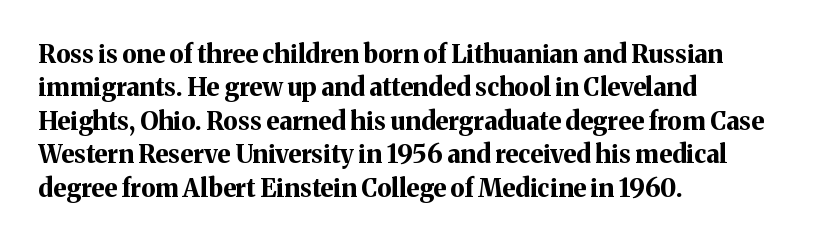
Q: Is the text bold? A: Yes.
Q: Is the text italic (slanted)? A: No, it is upright.
Q: Is the text underlined? A: No.
Q: How is the paragraph aligned? A: Left-aligned.
Q: Is the spacing between letters normal or unusually wide? A: Normal.
Q: Is the spacing between lines tight, normal or loose? A: Normal.
